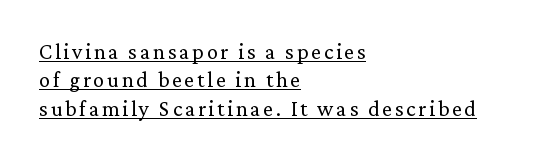
The font is comparable to plain body text, perhaps lighter. The specimen reads as upright at a glance. Is there an underline? Yes — a line sits under the letters. Does the leading feel generous? No, just average. This sample is left-justified, so line endings fall wherever the words run out.
